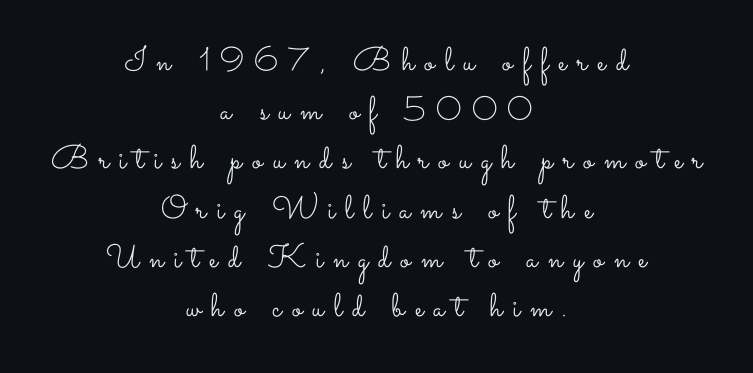
The image shows 33 px light, wide type; set centered, normal line spacing (1.49x), unusually wide letter spacing (+0.31 em), not underlined; low stroke contrast and a small x-height.
